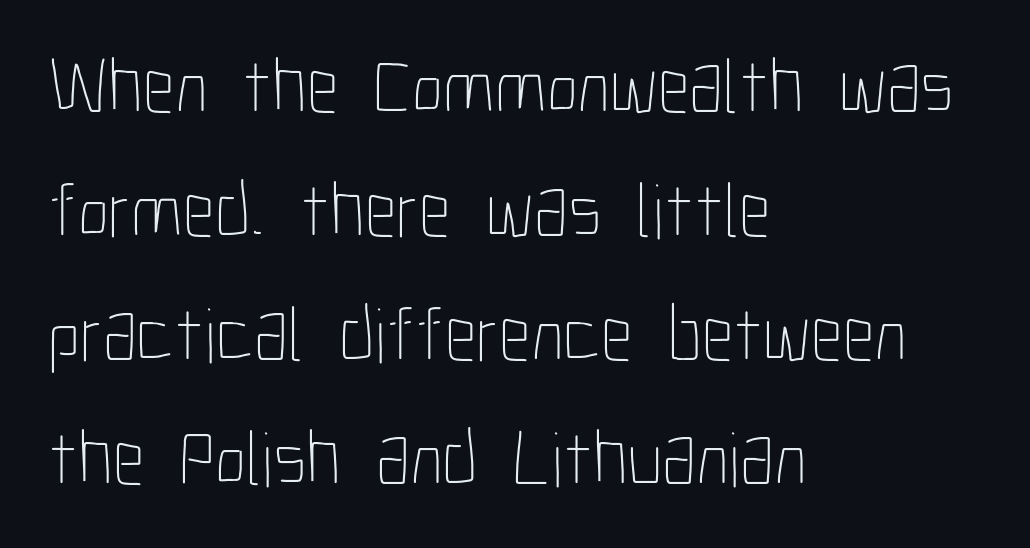
The horizontal fit of the characters is conventional and even. How would I describe the line gaps? Plain and ordinary. The face used here is proportionally spaced, like ordinary book or web type. Italic: no, the glyphs are upright roman. Check the space under the baseline: it is left empty. Stem width sits at or under what a default text font uses.
